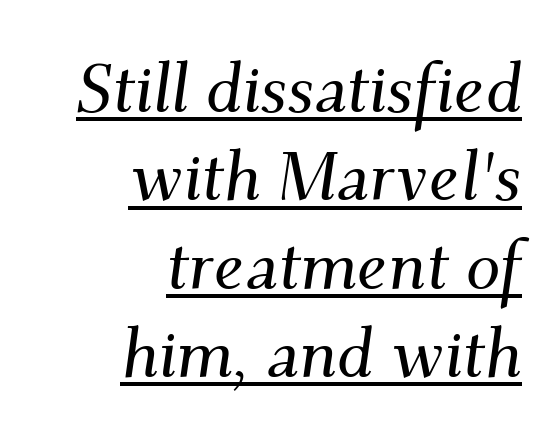
The image shows 69 px serif type, italic (leaning right); set right-aligned, normal line spacing (1.28x), normal letter spacing, underlined; medium stroke contrast and a small x-height.
